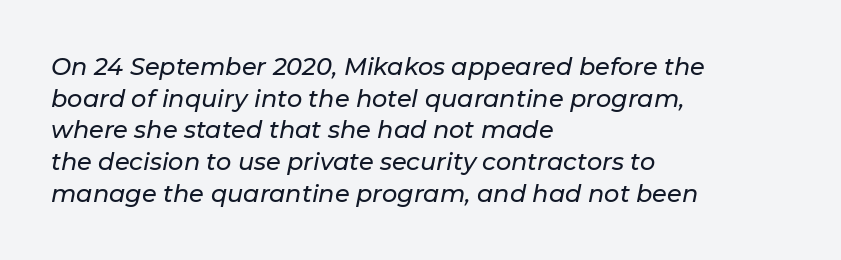
Looking at the ascenders, they clearly lean. The type is set solid horizontally, with unmodified tracking. Short and long lines alike share a common starting point at left. Quick note: underline off. Vertical spacing — default.
